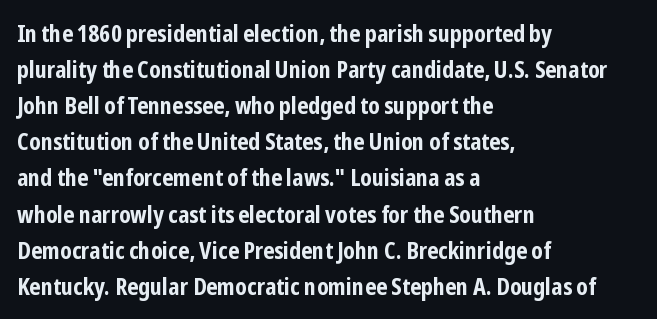
Notice how descenders clear the ascenders below comfortably — that's standard leading. The sample has been set heavy, in full bold. Italic? Not at all — the glyphs are vertical. A bare baseline throughout the passage. The rag falls on the right side of this text block. Inter-character spacing is left at the font's built-in metrics.
